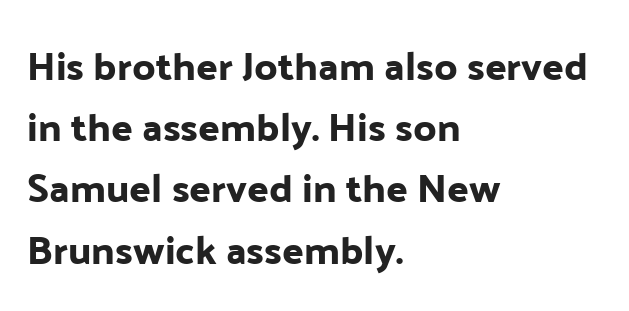
{"serif": "no", "italic": "no", "width": "normal", "stroke_contrast": "low", "x_height": "medium", "monospaced": "no", "underline": "no", "align": "left", "line_spacing": "normal", "line_spacing_ratio": 1.53, "letter_spacing": "normal", "letter_spacing_em": 0.0, "glyph_px": 40}
